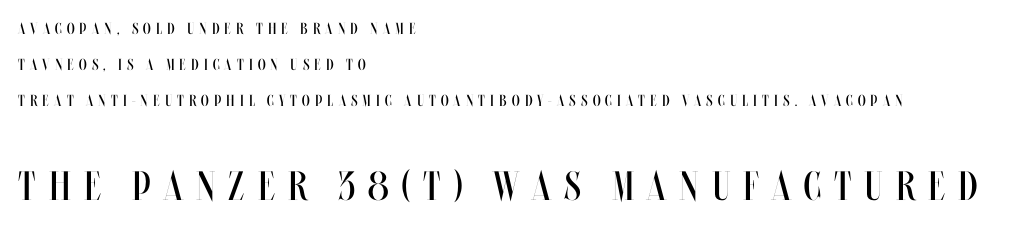
The image shows 41 px regular-weight, condensed type, upright; set left-aligned, loose line spacing (2.25x), unusually wide letter spacing (+0.32 em), not underlined; the second (bottom) block is 2.56x larger; medium stroke contrast and a large x-height.
